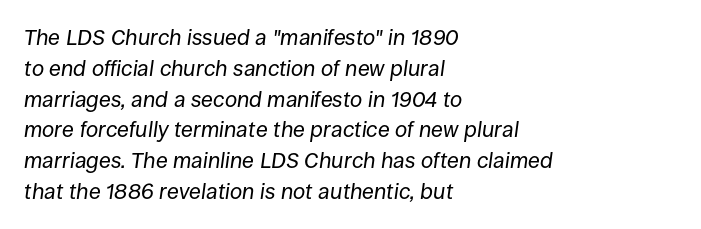
The image shows 22 px text type, italic (leaning right); set left-aligned, normal line spacing (1.4x), normal letter spacing, not underlined.
